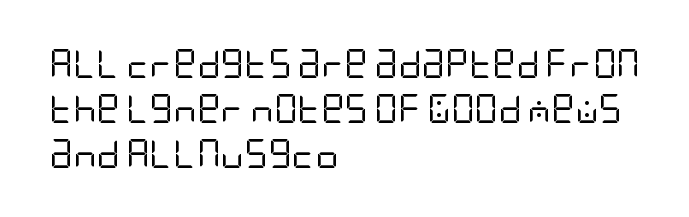
Plain, unruled lines of type. What stands out about the letter spacing? Nothing — it is the standard amount. The font is comparable to plain body text, perhaps lighter. Leading matches the norm, producing a regular column. Examine the stroke ends and you'll find no serifs.
